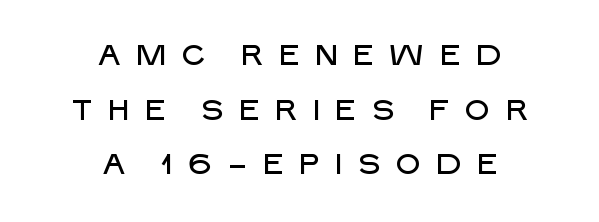
The image shows 29 px sans-serif type, upright; set centered, line spacing 1.88x, unusually wide letter spacing (+0.47 em), not underlined; low stroke contrast and a large x-height.
